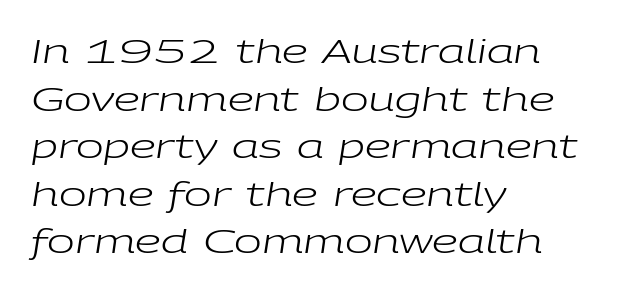
Q: Is the text bold? A: No.
Q: Is the text italic (slanted)? A: Yes, it leans right by about 9 degrees.
Q: Is the text underlined? A: No.
Q: How is the paragraph aligned? A: Left-aligned.
Q: Is the spacing between letters normal or unusually wide? A: Normal.
Q: Is the spacing between lines tight, normal or loose? A: Normal.
Q: Width (condensed, normal, or wide)? A: Wide.
Q: Stroke contrast? A: Low.
Q: x-height? A: Medium.
Q: Monospaced? A: No.
